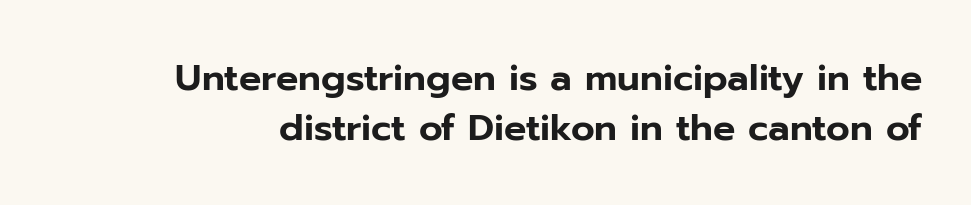
The letterforms sit shoulder to shoulder at normal distance. Clear beneath every line of the passage. Looks like regular typesetting: each glyph gets only the width it needs. If you measured baseline to baseline, you'd find a middling distance. Italic? Not at all — the glyphs are vertical. Does the type have serifs? No, each stem ends abruptly.
